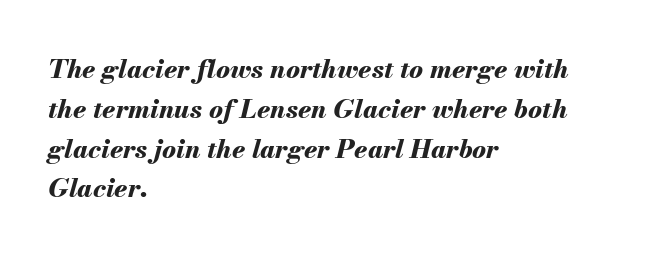
The image shows 26 px bold type, italic (leaning right); set left-aligned, normal line spacing (1.53x), normal letter spacing, not underlined.
